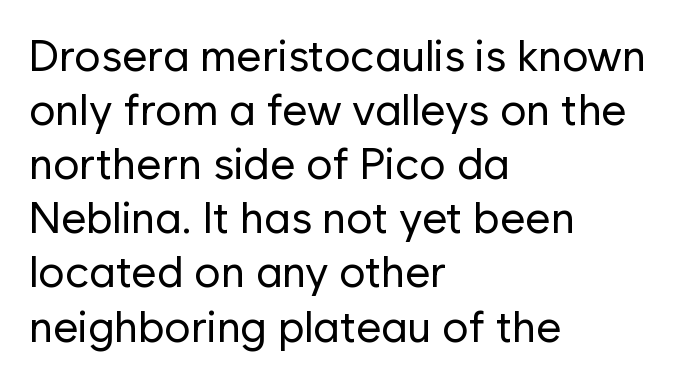
Caption: multi-line text, flush left, ragged right. The rendering uses natural spacing where letterforms have individual widths. Every character sits straight up, as roman type does. Rule under the text: the space is simply empty. Check where the strokes stop: nothing finishes them off — pure sans.
